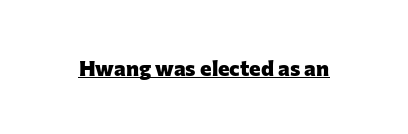
Q: Is the text bold? A: Yes.
Q: Is the text italic (slanted)? A: No, it is upright.
Q: Is the text underlined? A: Yes.
Q: Is the spacing between letters normal or unusually wide? A: Normal.
